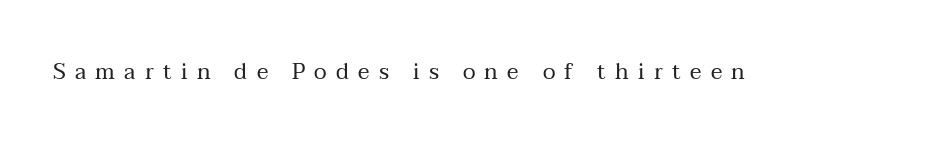
Q: Is the text bold? A: No.
Q: Is the text italic (slanted)? A: No, it is upright.
Q: Is the text underlined? A: No.
Q: Is the spacing between letters normal or unusually wide? A: Unusually wide.
